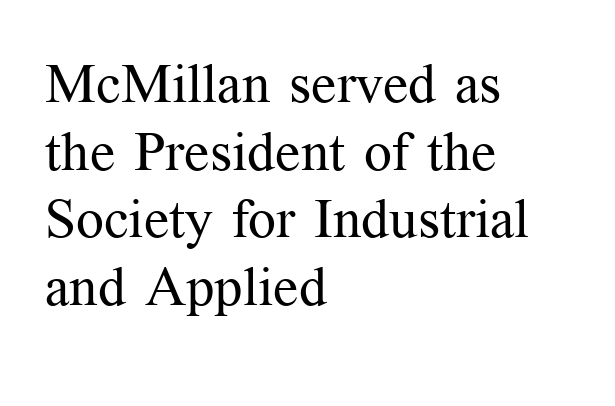
Vertical stems look standard width or narrower in stroke. Each word holds together tightly as a unit, with standard inter-letter gaps. Font category for this specimen: serif. The zone under the glyphs is completely vacant.
